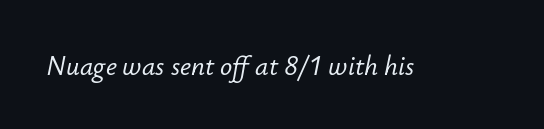
{"italic": "yes", "lean": "right", "slant_degrees": 12, "underline": "no", "letter_spacing": "normal", "letter_spacing_em": 0.0, "glyph_px": 27}
